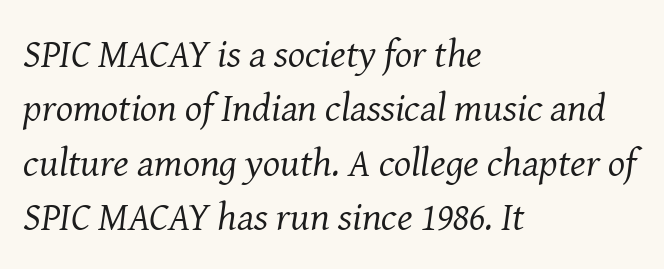
An italicized treatment has been applied to the whole sample. The ragged edge is on the right, which tells us the setting is flush left. Is the type heavy? It reads as light-to-regular instead. The passage shown has conventional tracking throughout. The space between consecutive lines is moderate.
